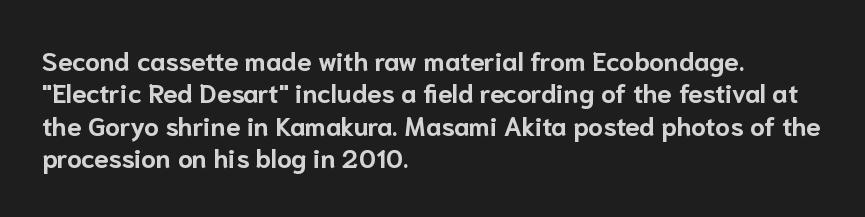
Q: Is the text bold? A: Yes.
Q: Is the text italic (slanted)? A: No, it is upright.
Q: Is the text underlined? A: No.
Q: How is the paragraph aligned? A: Left-aligned.
Q: Is the spacing between letters normal or unusually wide? A: Normal.
Q: Is the spacing between lines tight, normal or loose? A: Normal.
